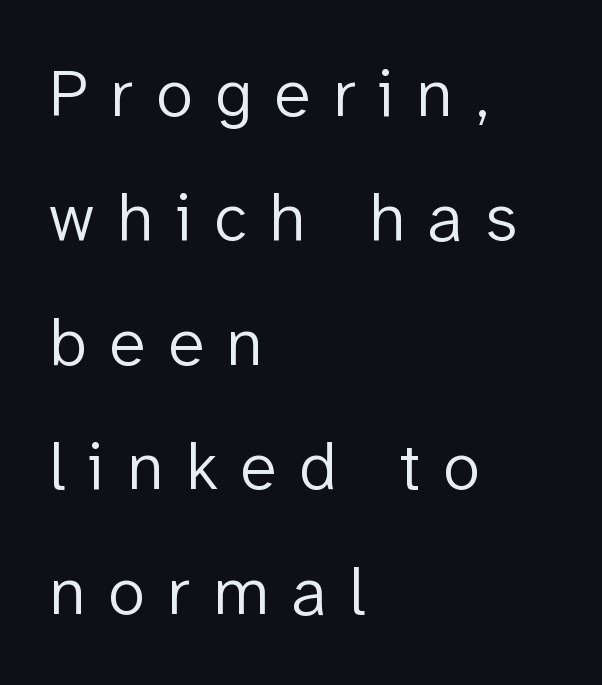
{"serif": "no", "italic": "no", "bold": "no", "weight": "light", "width": "normal", "stroke_contrast": "low", "x_height": "medium", "monospaced": "no", "underline": "no", "align": "left", "line_spacing_ratio": 1.83, "letter_spacing": "wide", "letter_spacing_em": 0.33, "glyph_px": 68}
